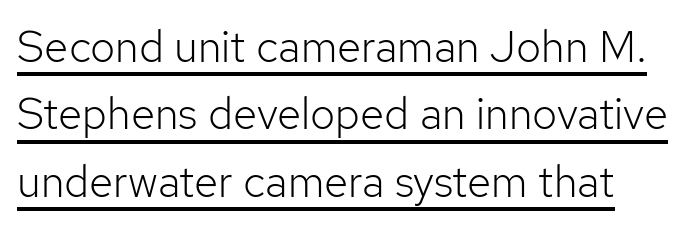
Think standard paragraph weight, or any step lighter than that. Here the designer chose a conventional face with non-uniform glyph widths. Line spacing here is normal. A typesetter would label this face a sans. The letters sit at their default tracking, neither squeezed nor spread. The specimen reads as upright at a glance.
